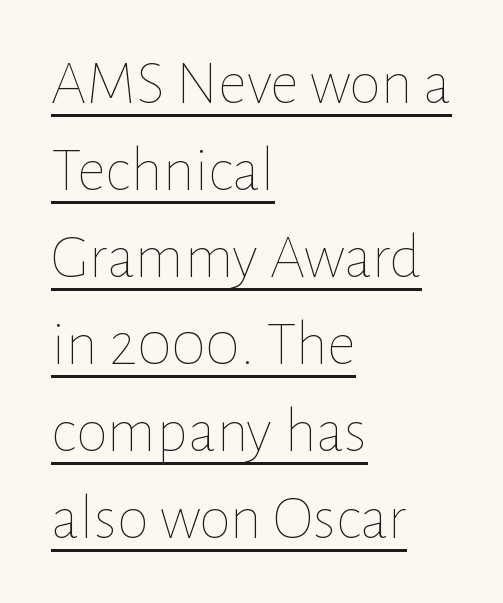
{"italic": "no", "bold": "no", "weight": "thin", "width": "normal", "stroke_contrast": "low", "x_height": "medium", "monospaced": "no", "underline": "yes", "align": "left", "line_spacing": "normal", "line_spacing_ratio": 1.36, "letter_spacing": "normal", "letter_spacing_em": 0.0, "glyph_px": 64}
